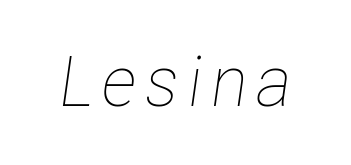
The image shows 70 px thin, condensed type, italic (leaning right); set not underlined; low stroke contrast and a medium x-height.
